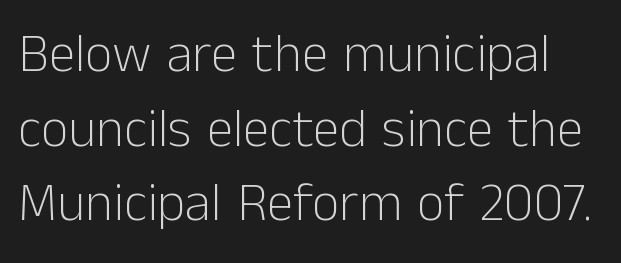
The image shows 54 px light sans-serif type, upright; set normal line spacing (1.38x), normal letter spacing, not underlined; low stroke contrast and a medium x-height.
